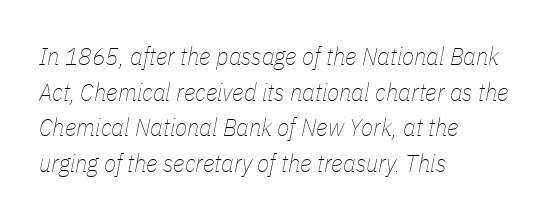
Q: Is the text bold? A: No.
Q: Is the text italic (slanted)? A: Yes, it leans right by about 11 degrees.
Q: Is the text underlined? A: No.
Q: How is the paragraph aligned? A: Left-aligned.
Q: Is the spacing between letters normal or unusually wide? A: Normal.
Q: Is the spacing between lines tight, normal or loose? A: Normal.
